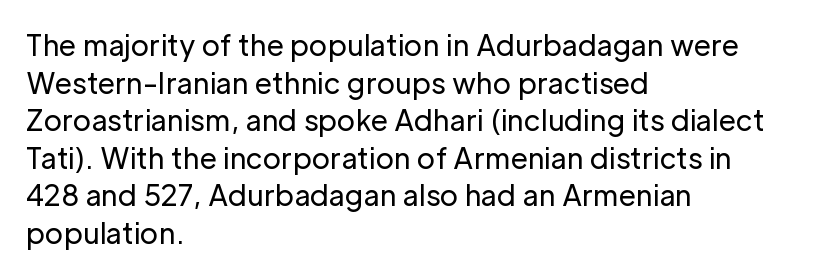
The image shows 28 px regular-weight sans-serif type, upright; set left-aligned, normal line spacing (1.34x), normal letter spacing, not underlined; low stroke contrast and a medium x-height.
